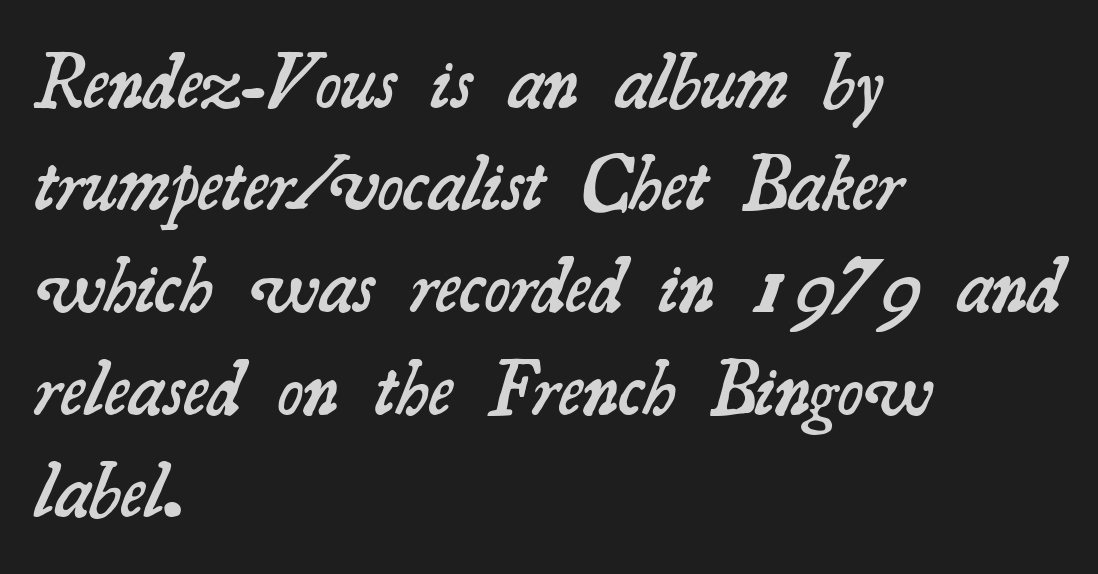
Looks like regular typesetting: each glyph gets only the width it needs. What's the leading like? Ordinary, nothing unusual. Emphasis by weight is partial: semibold. Each word holds together tightly as a unit, with standard inter-letter gaps. Honestly, there is no underline to notice here at all.
